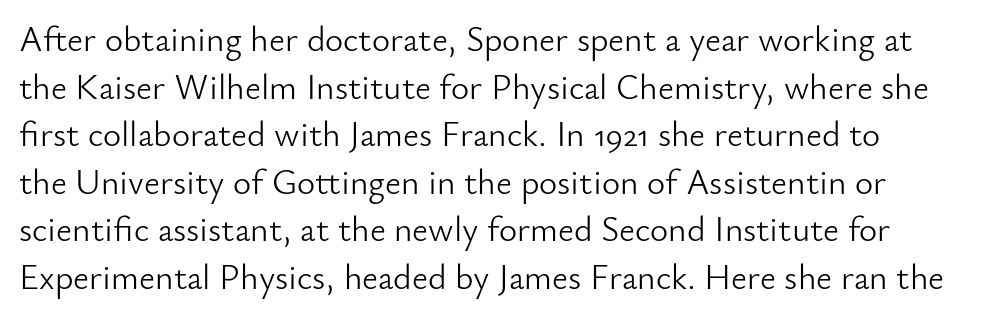
Compared with typical paragraphs, the rows here are spaced about the same. Underline: absent. Character widths vary here, with narrow letters taking less room than wide ones. Rendered with straight, roman letterforms. Compared with a centered layout, this one pins lines to the left instead. This sample uses a sans-serif face.
